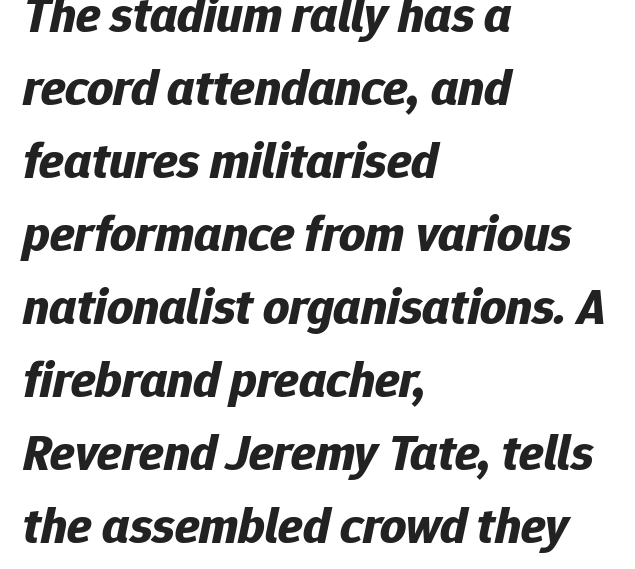
The font is running at its bold setting. Think of a printed novel: that variable character pitch is what you see here. Any mark beneath the type? The region is blank. The axis of the letterforms is tilted away from vertical. A typesetter would call this leading conventional body-copy spacing. Short and long lines alike share a common starting point at left.
